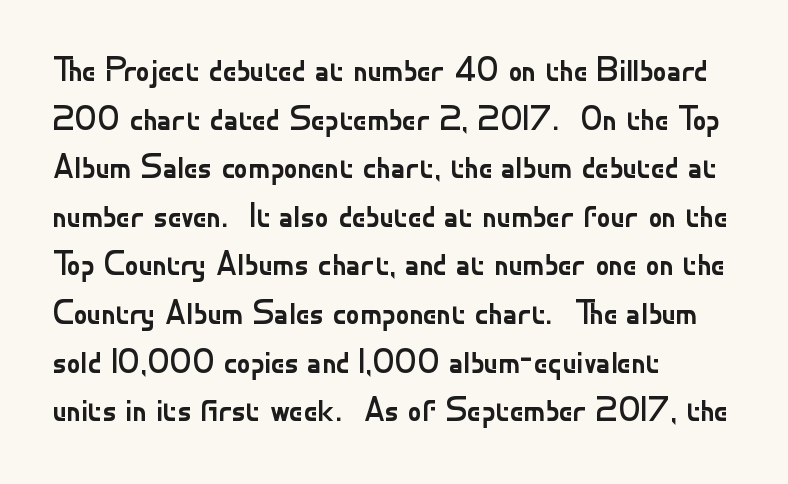
Q: Is the text bold? A: No.
Q: Is the text italic (slanted)? A: No, it is upright.
Q: Is the typeface a serif or a sans-serif typeface? A: Sans-serif.
Q: Is the text underlined? A: No.
Q: How is the paragraph aligned? A: Left-aligned.
Q: Is the spacing between letters normal or unusually wide? A: Normal.
Q: Is the spacing between lines tight, normal or loose? A: Normal.
Q: Width (condensed, normal, or wide)? A: Normal.
Q: Stroke contrast? A: Low.
Q: x-height? A: Small.
Q: Monospaced? A: No.
